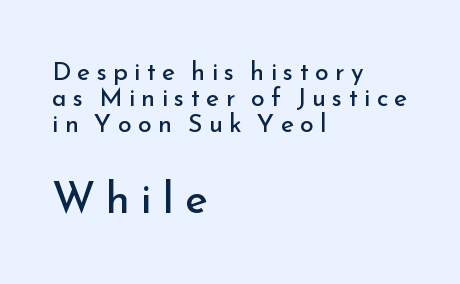
Q: Is the text bold? A: No.
Q: Is the text italic (slanted)? A: No, it is upright.
Q: Is the typeface a serif or a sans-serif typeface? A: Sans-serif.
Q: Is the text underlined? A: No.
Q: How is the paragraph aligned? A: Left-aligned.
Q: Is the spacing between letters normal or unusually wide? A: Unusually wide.
Q: Is the spacing between lines tight, normal or loose? A: Tight.
Q: Which block of text is set in a larger size, the first (top) or the second (bottom)? A: The second (bottom) one.
Q: Width (condensed, normal, or wide)? A: Normal.
Q: Stroke contrast? A: Low.
Q: x-height? A: Small.
Q: Monospaced? A: No.
